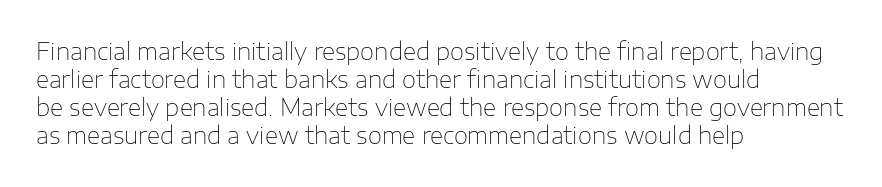
Q: Is the text bold? A: No.
Q: Is the text italic (slanted)? A: No, it is upright.
Q: Is the text underlined? A: No.
Q: How is the paragraph aligned? A: Left-aligned.
Q: Is the spacing between letters normal or unusually wide? A: Normal.
